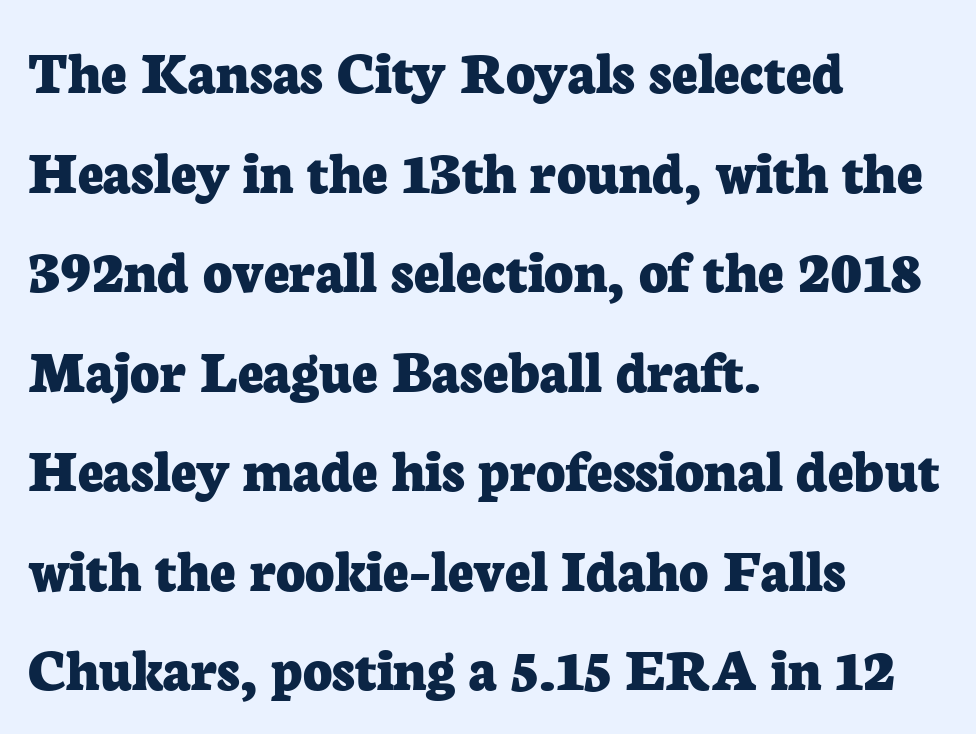
Q: Is the text bold? A: Yes.
Q: Is the text italic (slanted)? A: No, it is upright.
Q: Is the typeface a serif or a sans-serif typeface? A: Serif.
Q: Is the text underlined? A: No.
Q: How is the paragraph aligned? A: Left-aligned.
Q: Is the spacing between letters normal or unusually wide? A: Normal.
Q: Is the spacing between lines tight, normal or loose? A: Normal.
Q: Width (condensed, normal, or wide)? A: Normal.
Q: Stroke contrast? A: Low.
Q: x-height? A: Medium.
Q: Monospaced? A: No.
